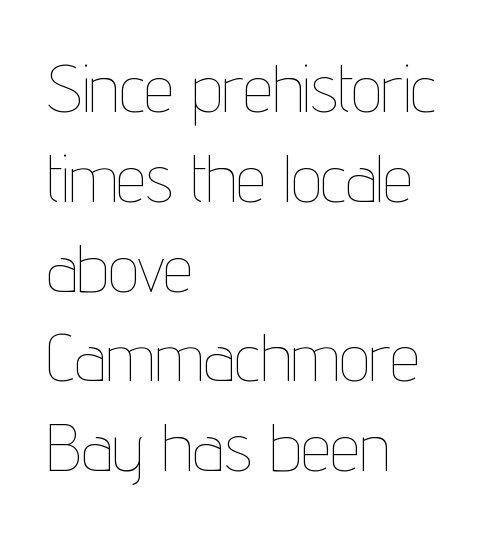
Leftover space on each line is placed entirely after the last word. The strokes carry an ordinary text weight at most. The passage shown is typed in a proportional face where columns would drift. Ordinary non-slanted type is in use. The space directly below the letters is spotless.
